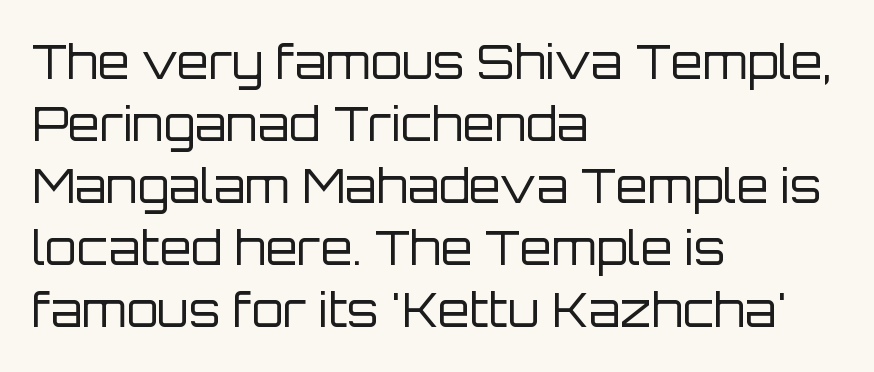
Leading: standard. The weight would be labelled regular, book, light, or lighter still. The string is rendered with underlining switched off. This rendering employs a face without finishing strokes, i.e., a sans-serif. Nobody touched the tracking dial on this one.
